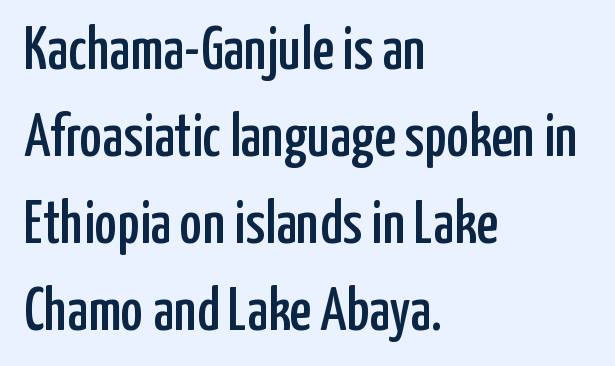
Q: Is the text italic (slanted)? A: No, it is upright.
Q: Is the typeface a serif or a sans-serif typeface? A: Sans-serif.
Q: Is the text underlined? A: No.
Q: How is the paragraph aligned? A: Left-aligned.
Q: Is the spacing between letters normal or unusually wide? A: Normal.
Q: Is the spacing between lines tight, normal or loose? A: Normal.
Q: Width (condensed, normal, or wide)? A: Condensed.
Q: Stroke contrast? A: Low.
Q: x-height? A: Medium.
Q: Monospaced? A: No.
